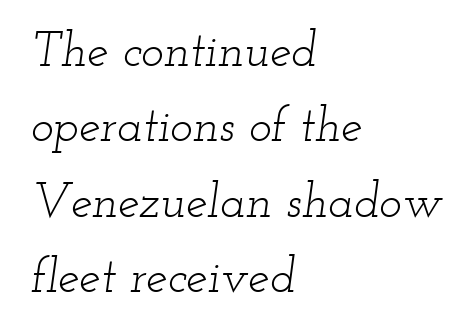
Q: Is the text bold? A: No.
Q: Is the text italic (slanted)? A: Yes, it leans right by about 12 degrees.
Q: Is the typeface a serif or a sans-serif typeface? A: Serif.
Q: Is the text underlined? A: No.
Q: How is the paragraph aligned? A: Left-aligned.
Q: Is the spacing between letters normal or unusually wide? A: Normal.
Q: Is the spacing between lines tight, normal or loose? A: Normal.
Q: Width (condensed, normal, or wide)? A: Wide.
Q: Stroke contrast? A: Low.
Q: x-height? A: Small.
Q: Monospaced? A: No.
